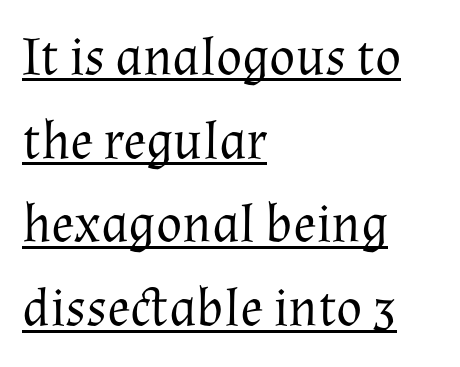
Q: Is the text bold? A: No.
Q: Is the text italic (slanted)? A: No, it is upright.
Q: Is the typeface a serif or a sans-serif typeface? A: Serif.
Q: Is the text underlined? A: Yes.
Q: How is the paragraph aligned? A: Left-aligned.
Q: Is the spacing between letters normal or unusually wide? A: Normal.
Q: Is the spacing between lines tight, normal or loose? A: Normal.
Q: Width (condensed, normal, or wide)? A: Normal.
Q: Stroke contrast? A: Medium.
Q: x-height? A: Medium.
Q: Monospaced? A: No.
